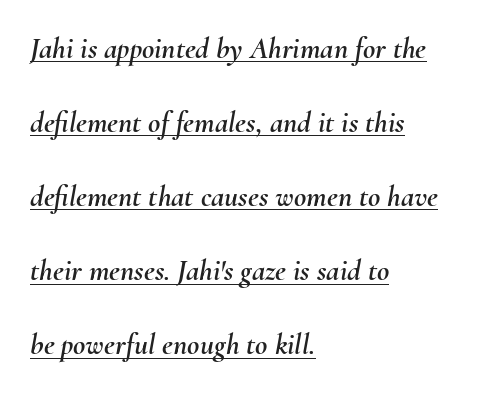
Quick note: interline space is abundant. The typography opts for an oblique posture over an upright one. One-word summary of the alignment: left. Short note: letters normally spaced.
